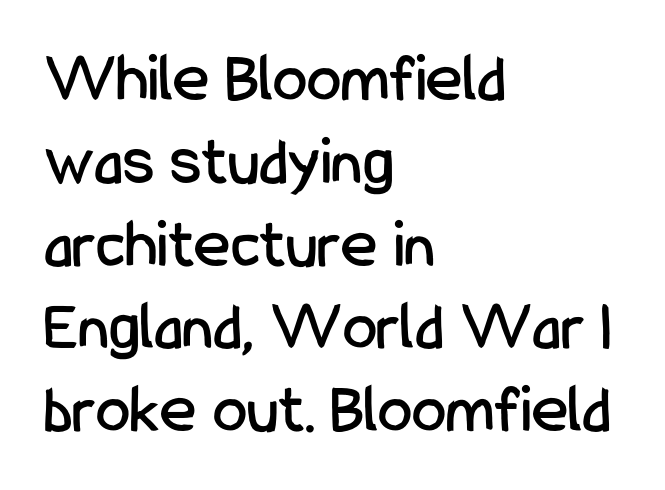
{"serif": "no", "italic": "no", "width": "condensed", "stroke_contrast": "low", "x_height": "medium", "monospaced": "no", "underline": "no", "align": "left", "line_spacing_ratio": 1.2, "letter_spacing": "normal", "letter_spacing_em": 0.0, "glyph_px": 69}
